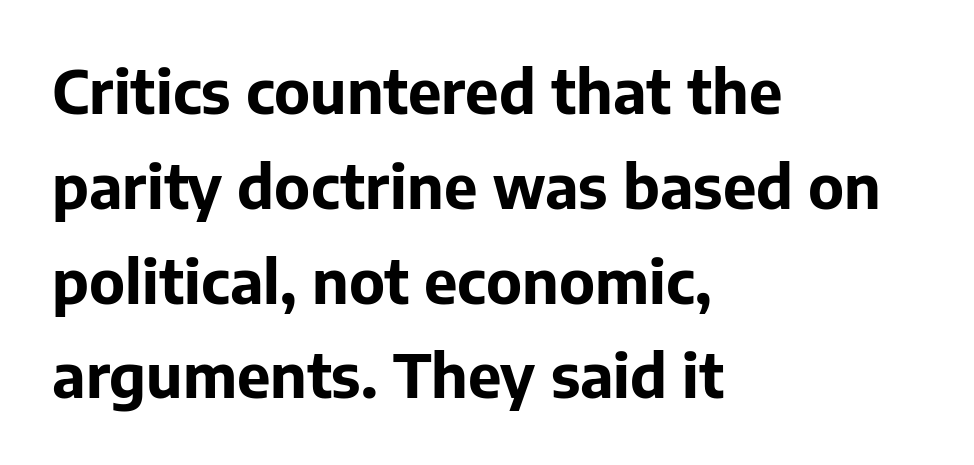
Q: Is the text bold? A: Yes.
Q: Is the text italic (slanted)? A: No, it is upright.
Q: Is the typeface a serif or a sans-serif typeface? A: Sans-serif.
Q: Is the text underlined? A: No.
Q: How is the paragraph aligned? A: Left-aligned.
Q: Is the spacing between letters normal or unusually wide? A: Normal.
Q: Is the spacing between lines tight, normal or loose? A: Normal.
Q: Width (condensed, normal, or wide)? A: Normal.
Q: Stroke contrast? A: Low.
Q: x-height? A: Medium.
Q: Monospaced? A: No.
